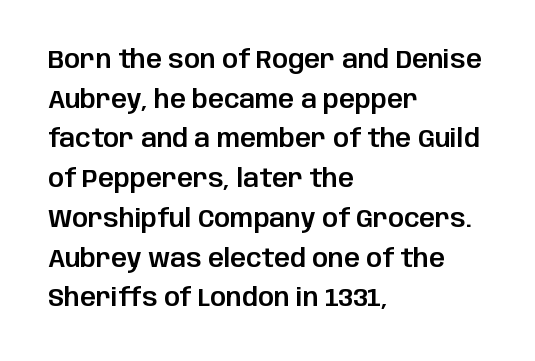
Q: Is the text italic (slanted)? A: No, it is upright.
Q: Is the text underlined? A: No.
Q: How is the paragraph aligned? A: Left-aligned.
Q: Is the spacing between letters normal or unusually wide? A: Normal.
Q: Is the spacing between lines tight, normal or loose? A: Normal.
